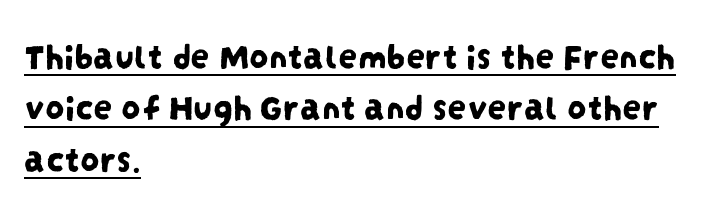
The image shows 38 px condensed sans-serif type; set left-aligned, normal line spacing (1.35x), normal letter spacing, underlined; low stroke contrast and a large x-height.
